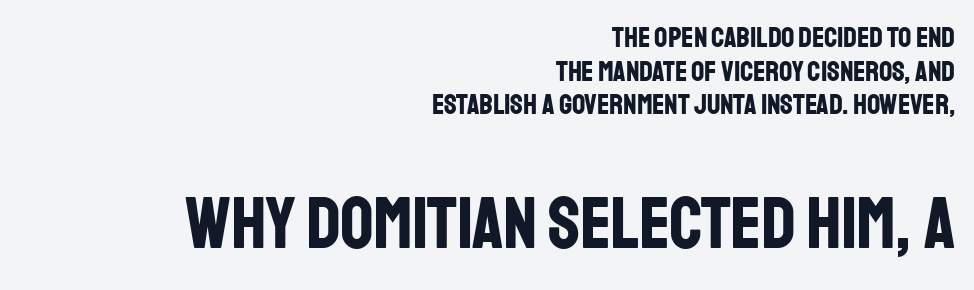
The image shows 73 px bold, condensed sans-serif type, upright; set right-aligned, line spacing 1.16x, normal letter spacing, not underlined; the second (bottom) block is 2.52x larger; low stroke contrast and a large x-height.
